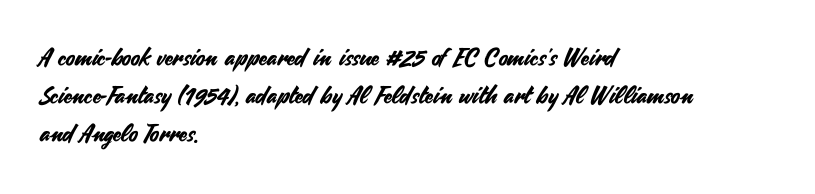
The image shows 24 px text type; set left-aligned, normal line spacing (1.59x), normal letter spacing, not underlined.
